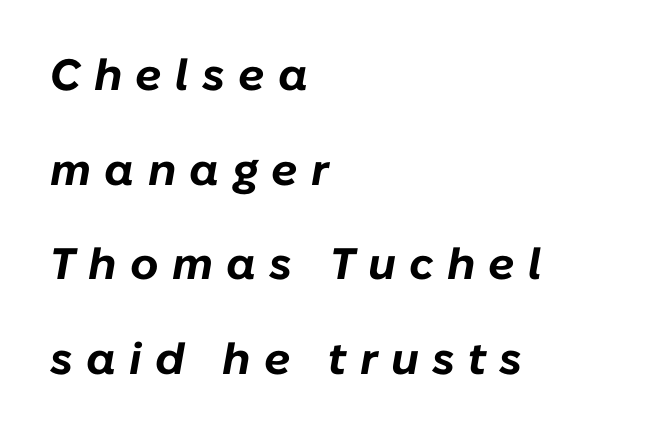
Q: Is the text bold? A: Yes.
Q: Is the text italic (slanted)? A: Yes, it leans right by about 10 degrees.
Q: Is the text underlined? A: No.
Q: How is the paragraph aligned? A: Left-aligned.
Q: Is the spacing between letters normal or unusually wide? A: Unusually wide.
Q: Is the spacing between lines tight, normal or loose? A: Loose.
Q: Width (condensed, normal, or wide)? A: Normal.
Q: Stroke contrast? A: Low.
Q: x-height? A: Medium.
Q: Monospaced? A: No.
